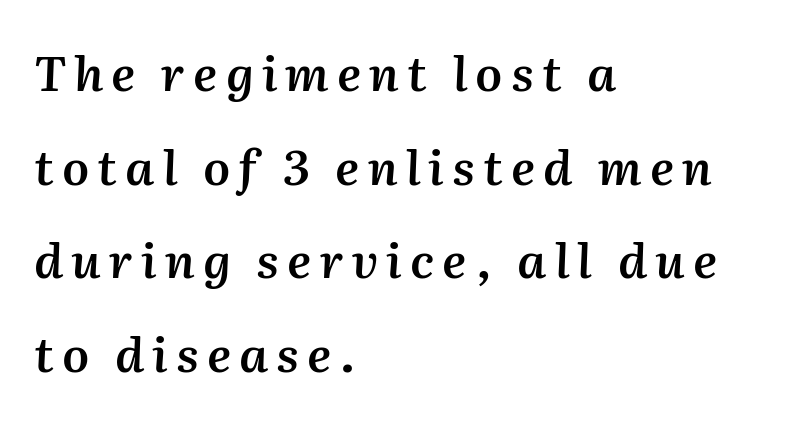
The image shows 48 px semibold type, italic (leaning right); set left-aligned, loose line spacing (1.95x), not underlined; medium stroke contrast and a medium x-height.
